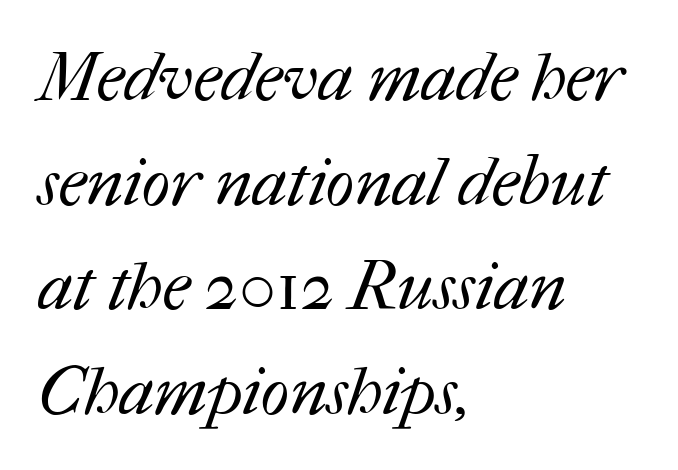
Q: Is the text bold? A: No.
Q: Is the text underlined? A: No.
Q: How is the paragraph aligned? A: Left-aligned.
Q: Is the spacing between letters normal or unusually wide? A: Normal.
Q: Is the spacing between lines tight, normal or loose? A: Normal.
Q: Width (condensed, normal, or wide)? A: Normal.
Q: Stroke contrast? A: Medium.
Q: x-height? A: Medium.
Q: Monospaced? A: No.
